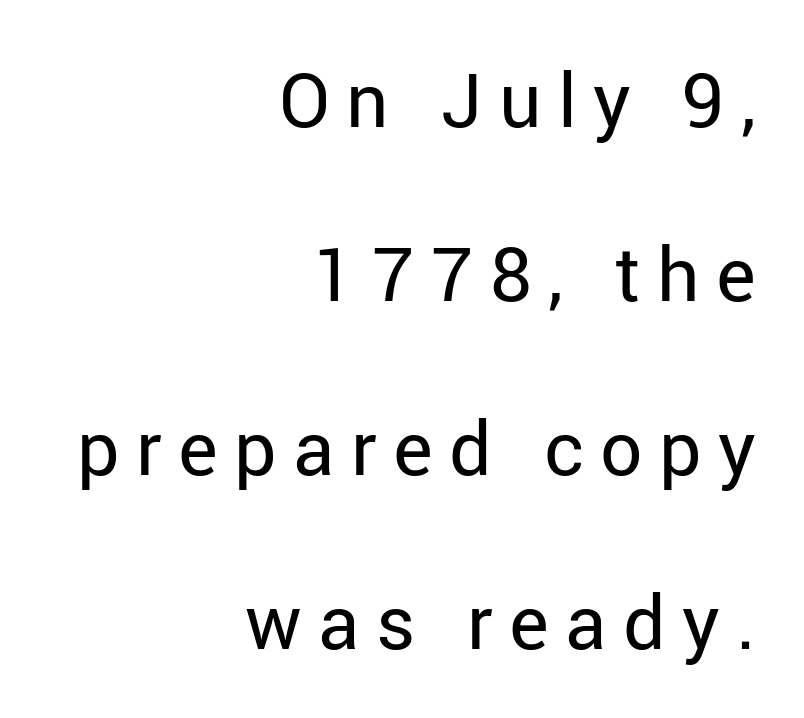
Proportional: the letters do not fall into vertical columns. The passage is arranged like a letterhead date or caption credit — flush right. Someone cranked the tracking dial way up on this one. Reading down the column, the eye jumps a long way to each next line. This rendering employs a face without finishing strokes, i.e., a sans-serif. Rendered with straight, roman letterforms.
